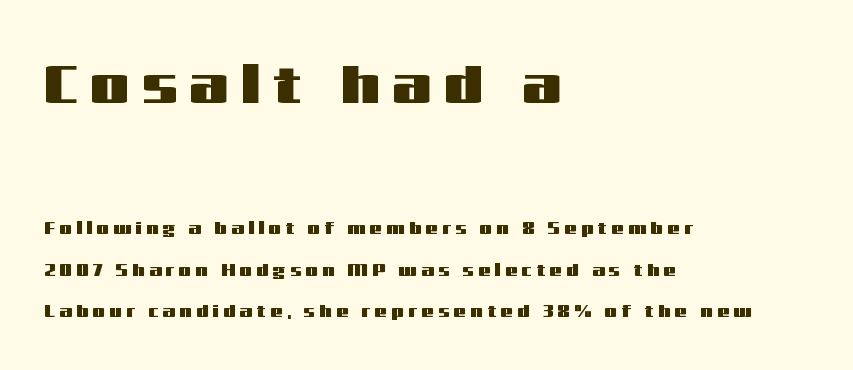
The image shows 55 px wide sans-serif type, upright; set left-aligned, loose line spacing (2.3x), unusually wide letter spacing (+0.23 em), not underlined; the first (top) block is 3.06x larger; medium stroke contrast and a medium x-height.
